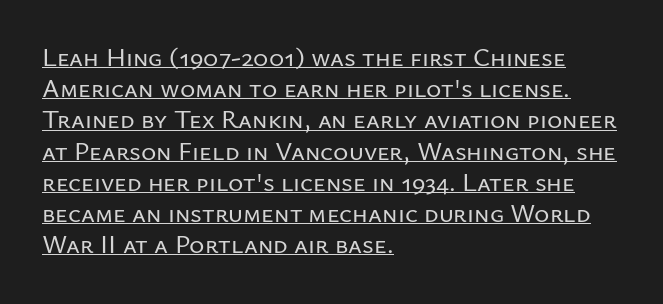
{"italic": "no", "underline": "yes", "align": "left", "line_spacing_ratio": 1.2, "letter_spacing": "normal", "letter_spacing_em": 0.0, "glyph_px": 26}
